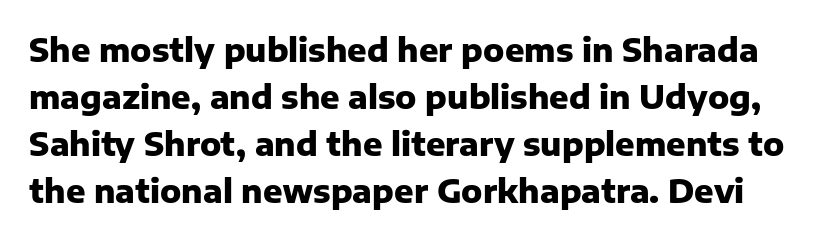
Summary of weight: heavy, a full bold. The typeface chosen for these lines omits serifs. Each new line begins a customary step beneath the previous one. Plain, unruled lines of type.
